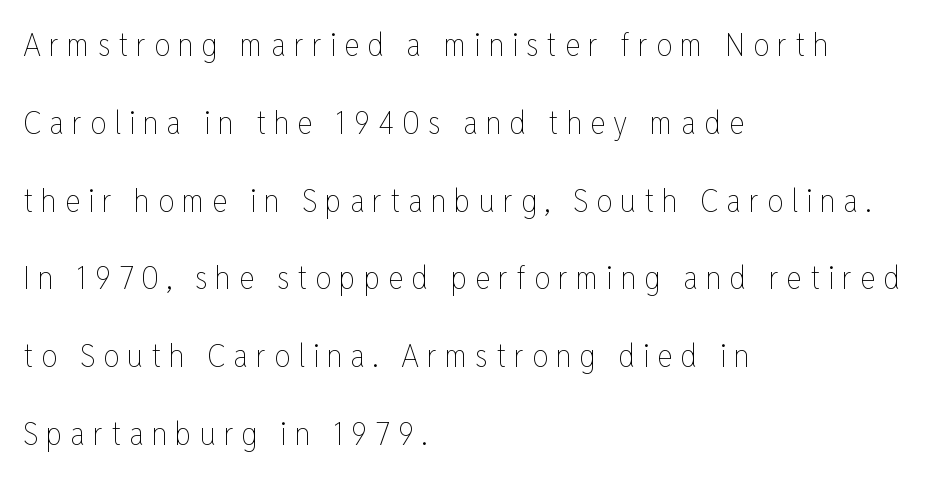
Reading down the block, your eye returns to a fixed left position each line. Characters follow at a spacing far wider than the type designer built in. Unbolded letterforms with no extra heft. The block of text is sparse from top to bottom, with ample space between rows. The space beneath each line is pristine and unruled.
